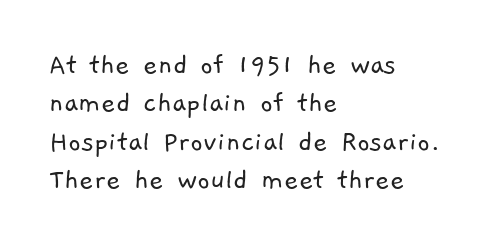
These glyphs show unthickened strokes, regular width or finer. These lines are set flush left with a ragged right edge. Descenders are the only things crossing below the line. The rendering uses natural spacing where letterforms have individual widths. You can tell from the bare stems that sans-serif type was used.
